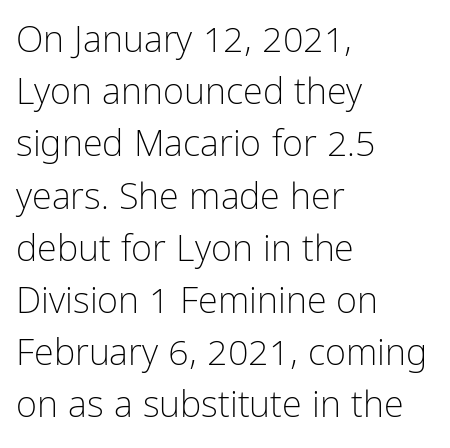
The image shows 36 px light, condensed sans-serif type, upright; set left-aligned, normal line spacing (1.45x), normal letter spacing, not underlined; low stroke contrast and a medium x-height.
